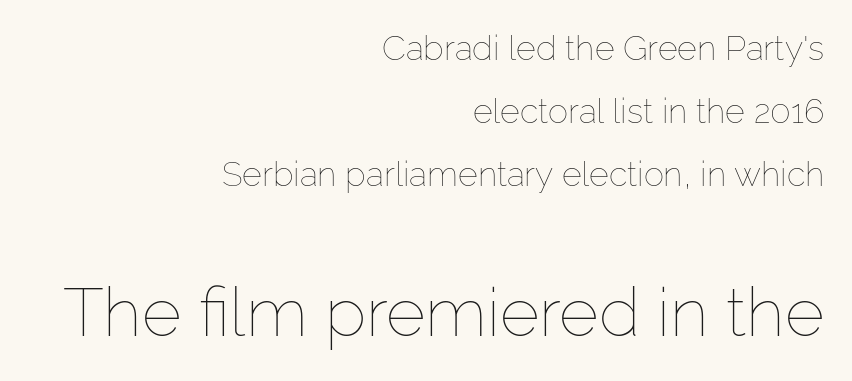
Is this a heavy cut? Hardly; it is regular or lighter. Underlining? Definitely not there. Here the second block reads like a headline and the first like body copy. It's the straight-up-and-down kind of type. You could not count columns in this text — the font is proportionally spaced.
